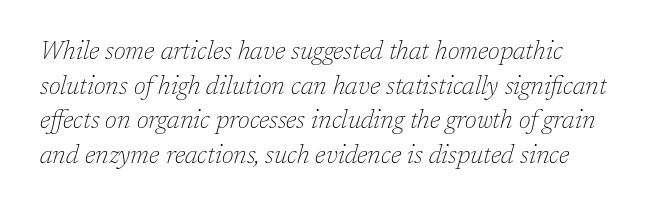
The image shows 25 px text type, italic (leaning right); set normal line spacing (1.39x), normal letter spacing, not underlined.
